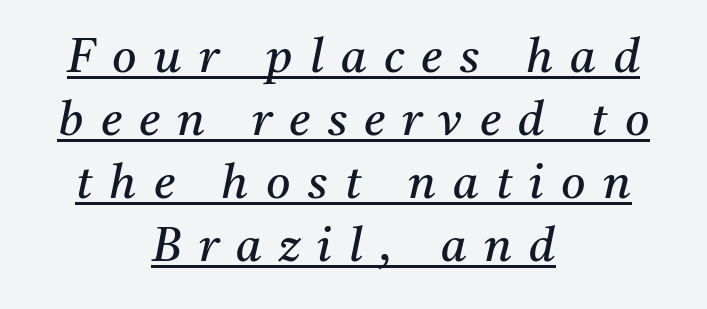
What kind of face is this? One with serifs. The letterforms sit at book weight or below. Underlined type. The horizontal fit of the characters is loose and conspicuously gappy. Neither beginnings nor endings align; midpoints do. Emphasis-style slanted type is in use.
